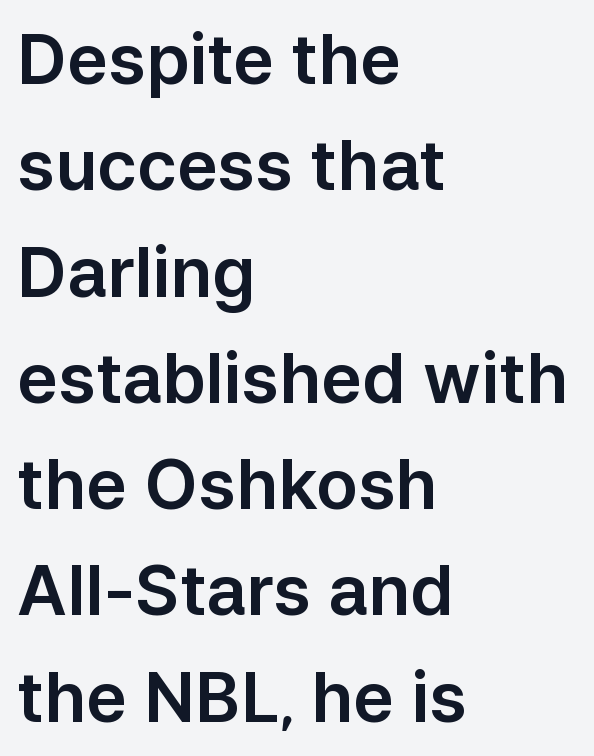
The image shows 69 px sans-serif type, upright; set left-aligned, normal line spacing (1.54x), normal letter spacing, not underlined; low stroke contrast and a medium x-height.
